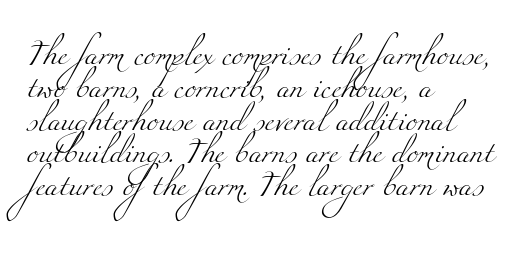
Q: Is the text bold? A: No.
Q: Is the text underlined? A: No.
Q: How is the paragraph aligned? A: Left-aligned.
Q: Is the spacing between letters normal or unusually wide? A: Normal.
Q: Is the spacing between lines tight, normal or loose? A: Normal.
